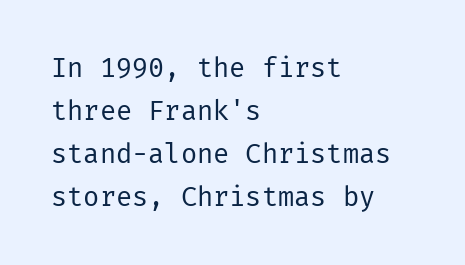
{"italic": "no", "bold": "no", "underline": "no", "align": "left", "line_spacing": "normal", "line_spacing_ratio": 1.59, "letter_spacing": "normal", "letter_spacing_em": 0.0, "glyph_px": 27}
